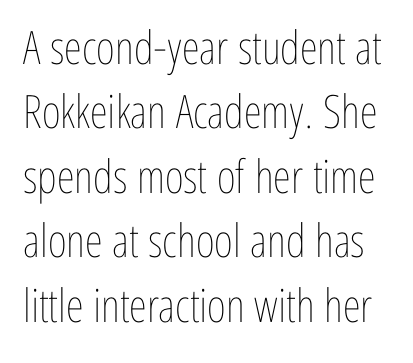
{"italic": "no", "bold": "no", "weight": "thin", "width": "condensed", "stroke_contrast": "low", "x_height": "medium", "monospaced": "no", "underline": "no", "line_spacing": "normal", "line_spacing_ratio": 1.4, "letter_spacing": "normal", "letter_spacing_em": 0.0, "glyph_px": 46}
